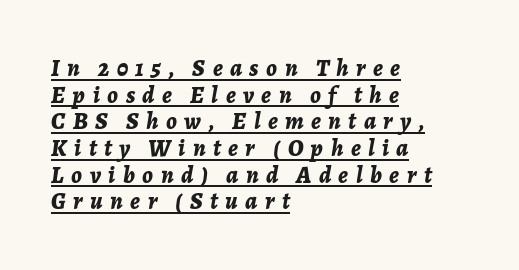
The image shows 24 px bold type, italic (leaning right); set left-aligned, tight line spacing (1.11x), unusually wide letter spacing (+0.31 em), underlined.
